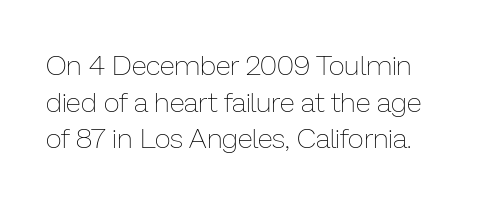
The image shows 28 px thin type, upright; set normal line spacing (1.31x), normal letter spacing, not underlined; low stroke contrast and a medium x-height.
